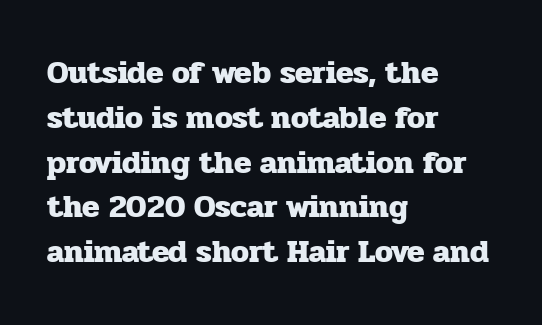
The image shows 32 px heavy serif type, upright; set left-aligned, normal line spacing (1.4x), normal letter spacing, not underlined; low stroke contrast and a medium x-height.
